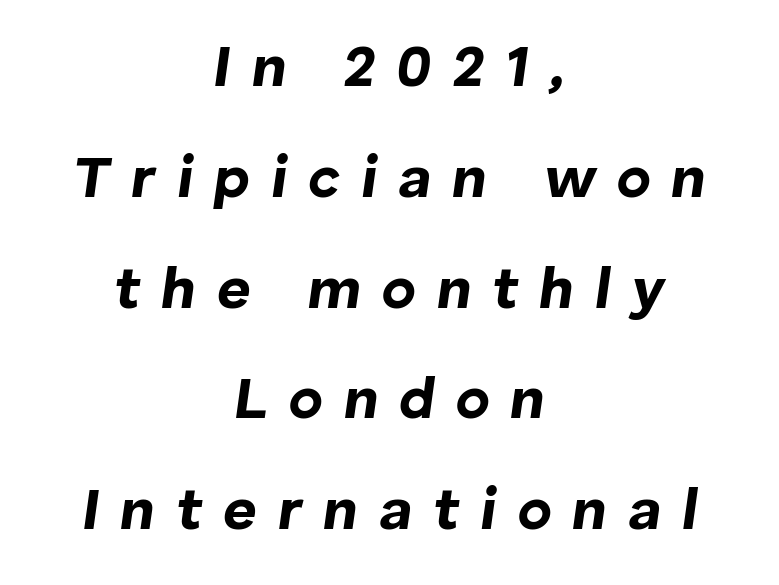
The image shows 58 px bold type, italic (leaning right); set centered, loose line spacing (1.91x), unusually wide letter spacing (+0.36 em), not underlined; low stroke contrast and a medium x-height.
